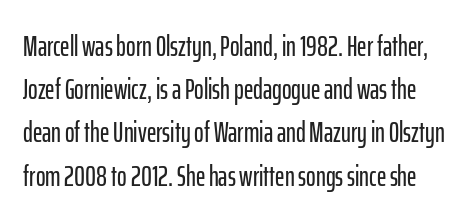
Q: Is the text italic (slanted)? A: No, it is upright.
Q: Is the typeface a serif or a sans-serif typeface? A: Sans-serif.
Q: Is the text underlined? A: No.
Q: Is the spacing between letters normal or unusually wide? A: Normal.
Q: Is the spacing between lines tight, normal or loose? A: Normal.
Q: Width (condensed, normal, or wide)? A: Condensed.
Q: Stroke contrast? A: Low.
Q: x-height? A: Medium.
Q: Monospaced? A: No.
